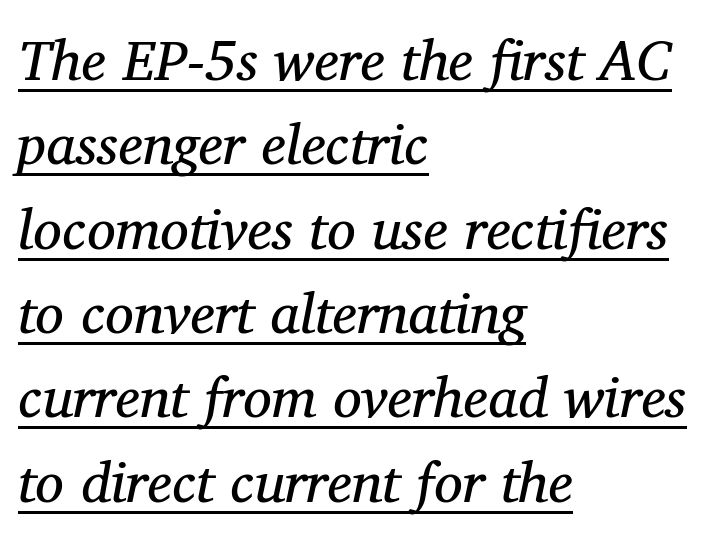
The image shows 57 px regular-weight serif type, italic (leaning right); set left-aligned, normal line spacing (1.48x), normal letter spacing, underlined; medium stroke contrast and a medium x-height.
